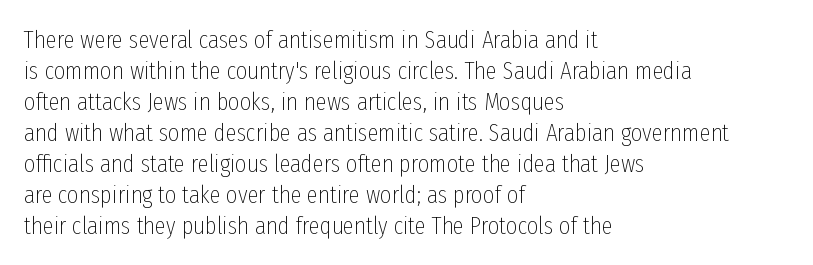
{"italic": "no", "bold": "no", "underline": "no", "align": "left", "line_spacing_ratio": 1.24, "letter_spacing": "normal", "letter_spacing_em": 0.0, "glyph_px": 25}
